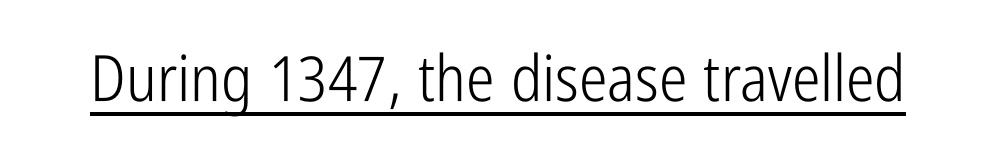
{"serif": "no", "italic": "no", "bold": "no", "weight": "light", "width": "condensed", "stroke_contrast": "low", "x_height": "medium", "monospaced": "no", "underline": "yes", "letter_spacing": "normal", "letter_spacing_em": 0.0, "glyph_px": 64}
